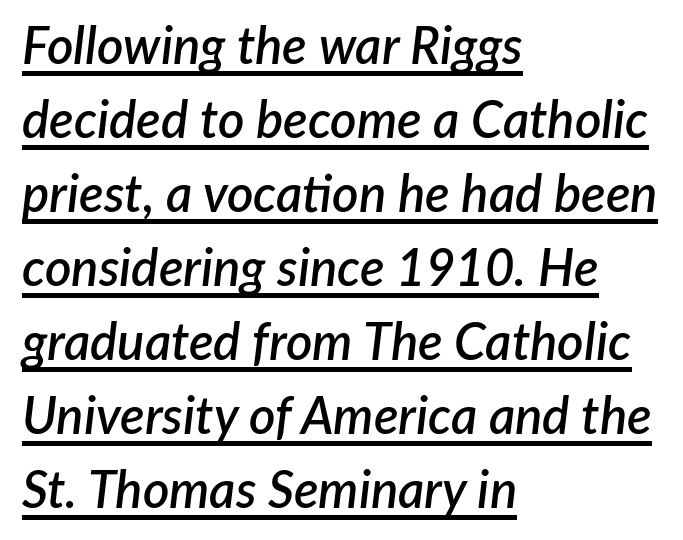
The sample has been set in demibold, a notch under bold. A rule runs beneath these lines of type. If you measured baseline to baseline, you'd find a middling distance. The glyphs look as if they've been sheared to an angle.
